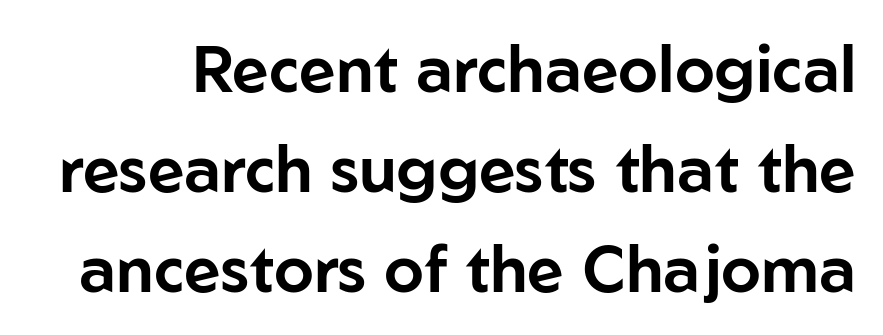
Is this a sans? Yes — the strokes have no serifs. Character widths vary here, with narrow letters taking less room than wide ones. Check under the words: just untouched page. Ordinary non-slanted type is in use. How would I describe the line gaps? Plain and ordinary. The tracking reads as untouched default to a designer's eye.
